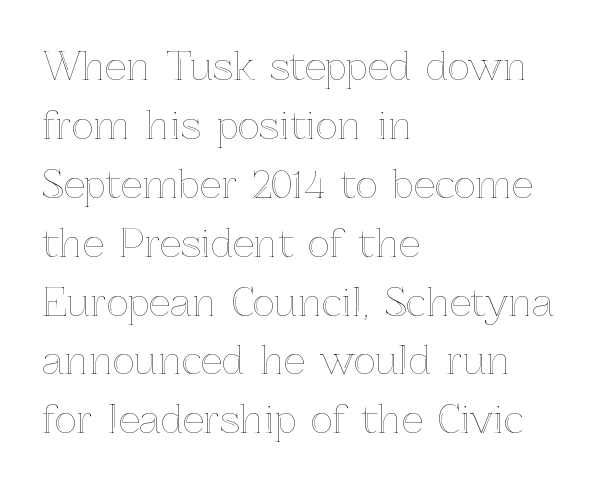
This sample keeps an unexceptional amount of space between lines. Only glyphs here, with clear space below each row. The paragraph shown leans on its left margin. The letters stand upright; this is a roman face. Does extra space separate the letters? No, they use regular spacing.
